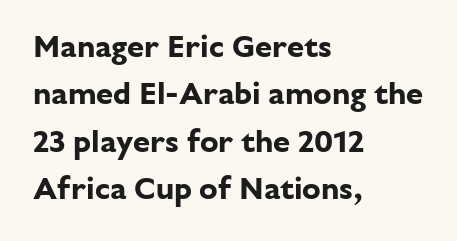
{"serif": "no", "italic": "no", "bold": "yes", "weight": "bold", "width": "normal", "stroke_contrast": "low", "x_height": "medium", "monospaced": "no", "underline": "no", "align": "left", "line_spacing": "normal", "line_spacing_ratio": 1.53, "letter_spacing": "normal", "letter_spacing_em": 0.0, "glyph_px": 31}
